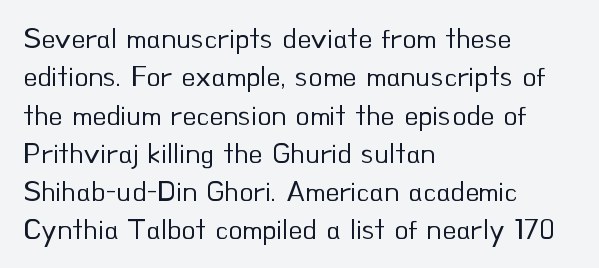
The image shows 29 px regular-weight sans-serif type, upright; set left-aligned, normal line spacing (1.32x), normal letter spacing, not underlined; low stroke contrast and a small x-height.
